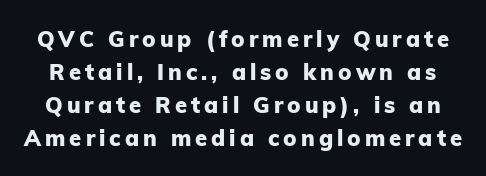
The image shows 22 px bold type, upright; set normal line spacing (1.5x), not underlined.
